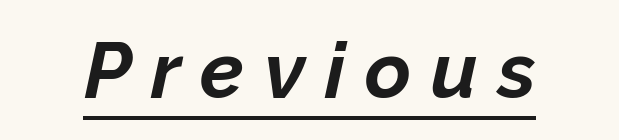
Q: Is the text bold? A: Yes.
Q: Is the text italic (slanted)? A: Yes, it leans right by about 12 degrees.
Q: Is the text underlined? A: Yes.
Q: Is the spacing between letters normal or unusually wide? A: Unusually wide.
Q: Width (condensed, normal, or wide)? A: Normal.
Q: Stroke contrast? A: Low.
Q: x-height? A: Medium.
Q: Monospaced? A: No.
